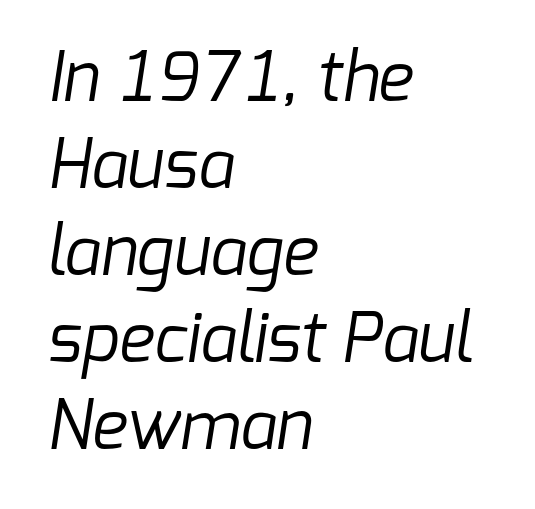
The image shows 67 px regular-weight sans-serif type; set left-aligned, normal line spacing (1.3x), normal letter spacing, not underlined; low stroke contrast and a medium x-height.
